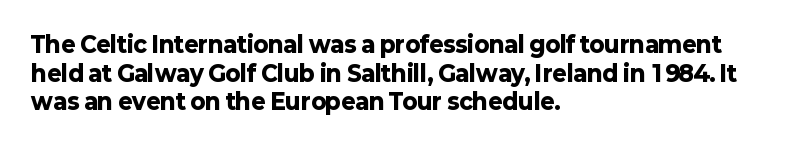
Teacher's note: observe the even left margin — that is flush-left alignment. You can tell it's not italic because the verticals are truly vertical. Words float on clear page, feet unadorned. The letterforms sit shoulder to shoulder at normal distance.
